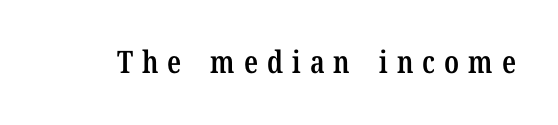
The image shows 31 px semibold, condensed serif type, upright; set unusually wide letter spacing (+0.29 em), not underlined; low stroke contrast and a medium x-height.
